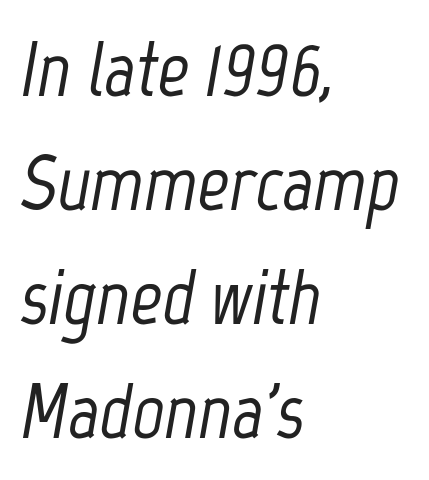
{"italic": "yes", "lean": "right", "slant_degrees": 12, "width": "condensed", "stroke_contrast": "low", "x_height": "medium", "monospaced": "no", "underline": "no", "align": "left", "line_spacing": "normal", "line_spacing_ratio": 1.46, "letter_spacing": "normal", "letter_spacing_em": 0.0, "glyph_px": 78}
